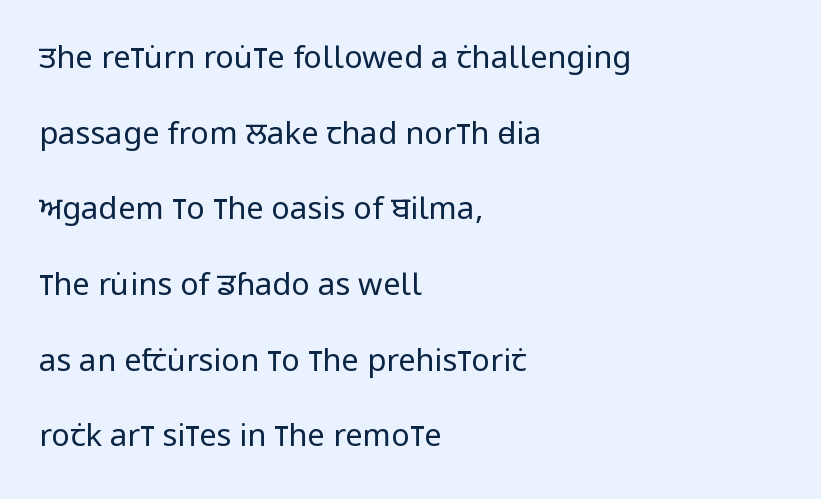
{"serif": "no", "italic": "no", "bold": "no", "weight": "regular", "width": "condensed", "stroke_contrast": "low", "x_height": "large", "monospaced": "no", "underline": "no", "align": "left", "line_spacing": "loose", "line_spacing_ratio": 2.44, "letter_spacing": "normal", "letter_spacing_em": 0.0, "glyph_px": 31}
